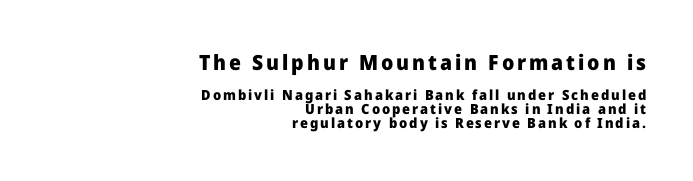
Check under the words: just untouched page. Every row of glyphs terminates at an identical x-position on the right. The rendering shrinks the type as you move from the upper chunk to the lower. This is the regular roman posture of the typeface.
